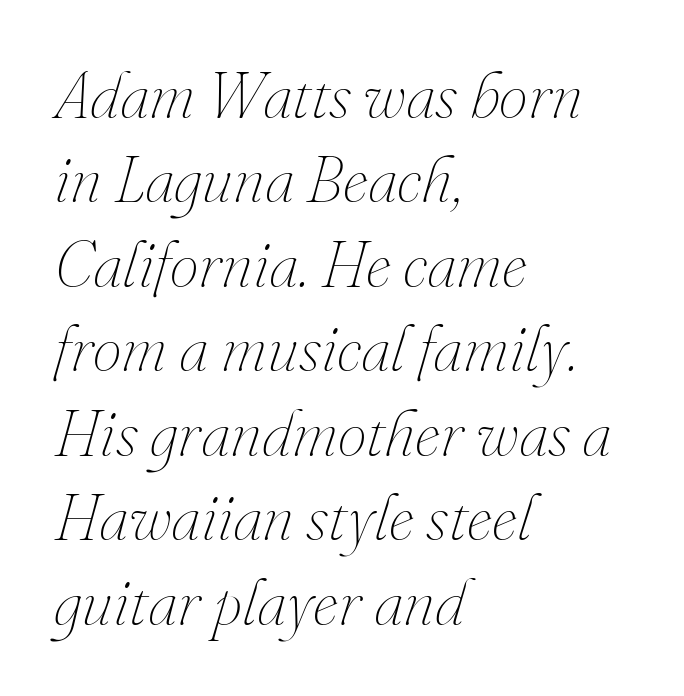
The image shows 65 px thin type, italic (leaning right); set left-aligned, normal line spacing (1.3x), normal letter spacing, not underlined; medium stroke contrast and a small x-height.
